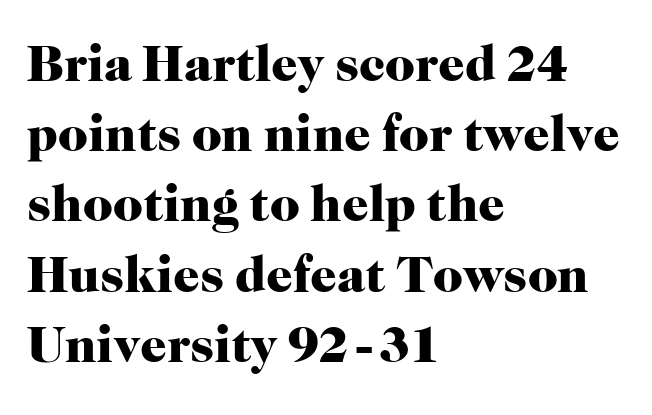
The image shows 52 px heavy serif type, upright; set left-aligned, normal line spacing (1.35x), normal letter spacing, not underlined; high stroke contrast and a medium x-height.
